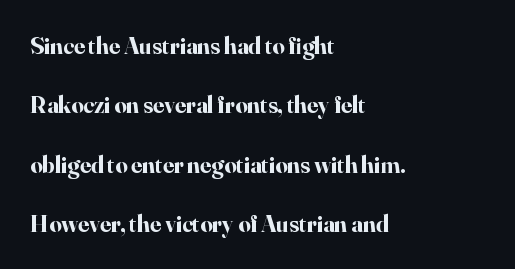
Q: Is the text bold? A: Yes.
Q: Is the text italic (slanted)? A: No, it is upright.
Q: Is the text underlined? A: No.
Q: How is the paragraph aligned? A: Left-aligned.
Q: Is the spacing between letters normal or unusually wide? A: Normal.
Q: Is the spacing between lines tight, normal or loose? A: Loose.
